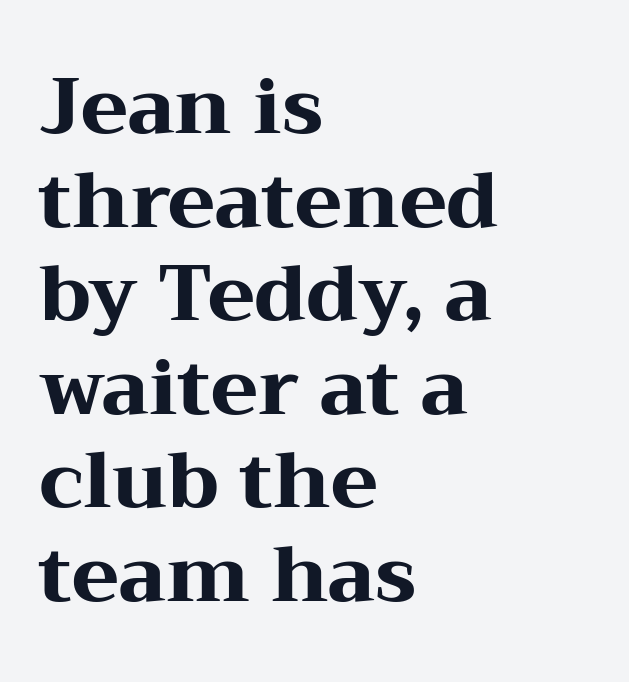
{"serif": "yes", "italic": "no", "bold": "yes", "weight": "heavy", "width": "wide", "stroke_contrast": "medium", "x_height": "medium", "monospaced": "no", "underline": "no", "align": "left", "line_spacing_ratio": 1.2, "letter_spacing": "normal", "letter_spacing_em": 0.0, "glyph_px": 78}
